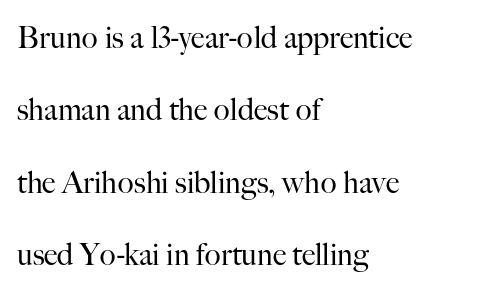
{"serif": "yes", "italic": "no", "bold": "no", "weight": "regular", "width": "normal", "stroke_contrast": "high", "x_height": "small", "monospaced": "no", "underline": "no", "align": "left", "line_spacing": "loose", "line_spacing_ratio": 2.41, "letter_spacing": "normal", "letter_spacing_em": 0.0, "glyph_px": 30}
